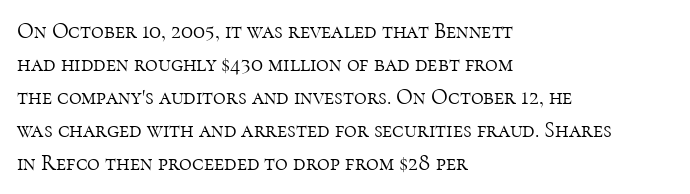
The image shows 22 px text type, upright; set left-aligned, normal line spacing (1.5x), normal letter spacing, not underlined.
